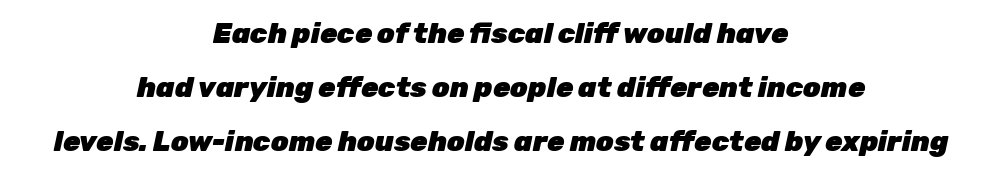
The passage shown stacks its lines with a broad gap. Glance below the letters and you will spot only blank space. This sample has the flowing, uneven cadence of proportional lettering. The tracking reads as untouched default to a designer's eye.
